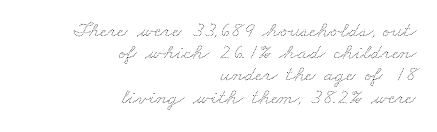
The image shows 22 px text type; set right-aligned, tight line spacing (1.01x), normal letter spacing, not underlined.
